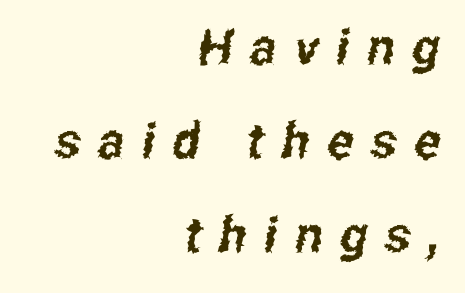
The image shows 49 px condensed sans-serif type; set right-aligned, loose line spacing (1.92x), unusually wide letter spacing (+0.36 em), not underlined; low stroke contrast and a medium x-height.
